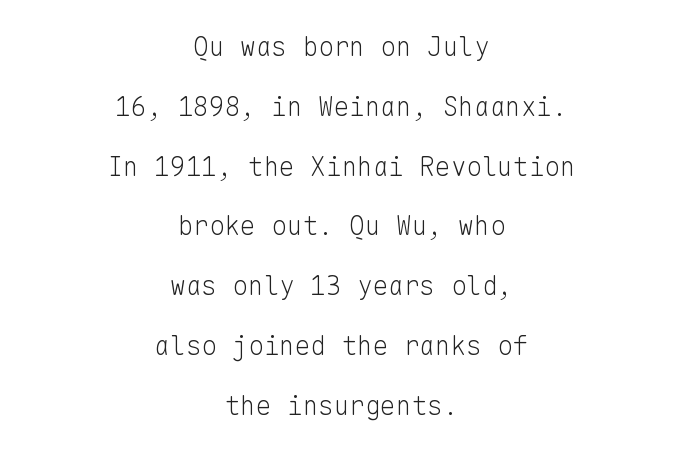
The image shows 26 px text type, upright; set centered, loose line spacing (2.3x), normal letter spacing, not underlined.
